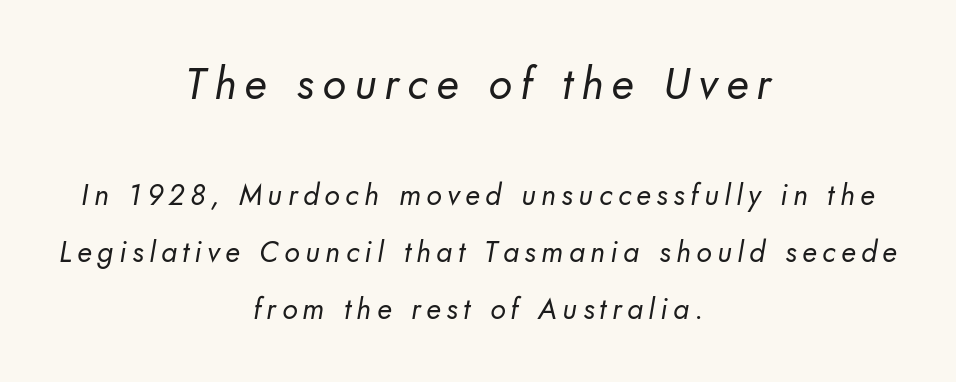
Q: Is the text bold? A: No.
Q: Is the typeface a serif or a sans-serif typeface? A: Sans-serif.
Q: Is the text underlined? A: No.
Q: How is the paragraph aligned? A: Centered.
Q: Is the spacing between lines tight, normal or loose? A: Loose.
Q: Which block of text is set in a larger size, the first (top) or the second (bottom)? A: The first (top) one.
Q: Width (condensed, normal, or wide)? A: Normal.
Q: Stroke contrast? A: Low.
Q: x-height? A: Small.
Q: Monospaced? A: No.
